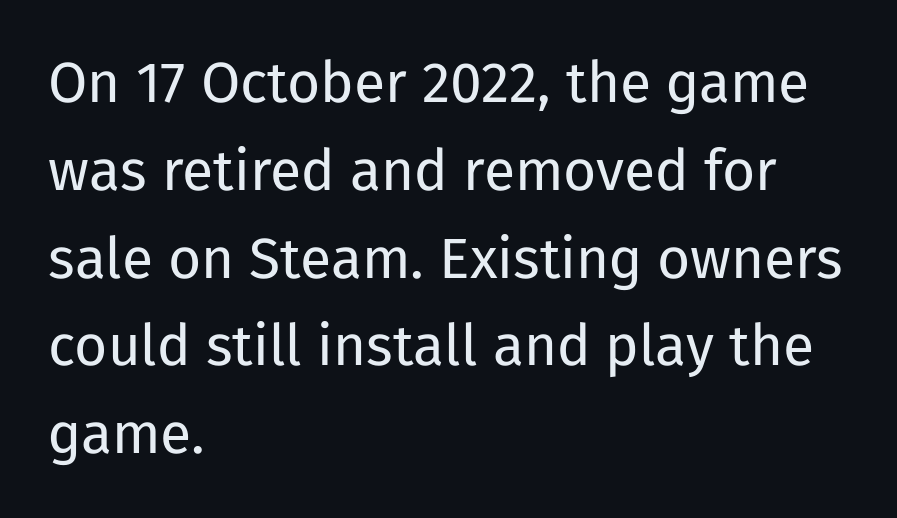
Q: Is the text bold? A: No.
Q: Is the text italic (slanted)? A: No, it is upright.
Q: Is the typeface a serif or a sans-serif typeface? A: Sans-serif.
Q: Is the text underlined? A: No.
Q: How is the paragraph aligned? A: Left-aligned.
Q: Is the spacing between letters normal or unusually wide? A: Normal.
Q: Is the spacing between lines tight, normal or loose? A: Normal.
Q: Width (condensed, normal, or wide)? A: Normal.
Q: Stroke contrast? A: Low.
Q: x-height? A: Medium.
Q: Monospaced? A: No.
